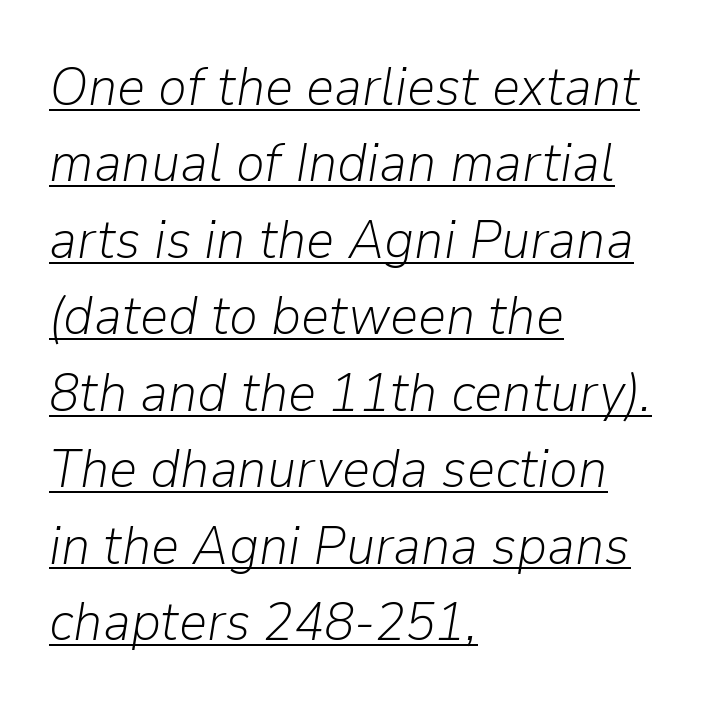
Caption: lettering with a line underneath. The axis of the letterforms is tilted away from vertical. Ink coverage per letter is moderate at most. If you drew a ruler down the left edge, every line would touch it. Note the varied advance widths — an 'i' is clearly narrower than an 'm'. Tracking here is standard; glyphs follow each other at the usual distance.
